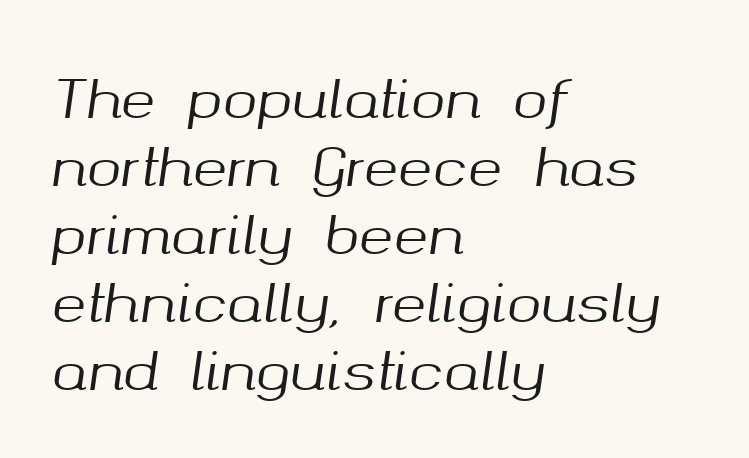
Q: Is the text italic (slanted)? A: Yes, it leans right by about 8 degrees.
Q: Is the text underlined? A: No.
Q: How is the paragraph aligned? A: Left-aligned.
Q: Is the spacing between letters normal or unusually wide? A: Normal.
Q: Is the spacing between lines tight, normal or loose? A: Normal.
Q: Width (condensed, normal, or wide)? A: Normal.
Q: Stroke contrast? A: Medium.
Q: x-height? A: Medium.
Q: Monospaced? A: No.
